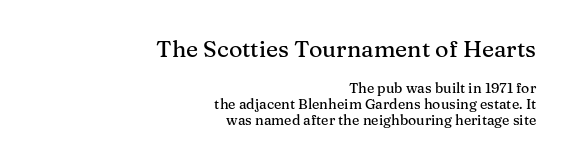
Quick note: interline space is minimal. The compositor pushed each line to the right boundary. The specimen omits any rule beneath the text block's lines. Do the letters lean? They stand straight.
